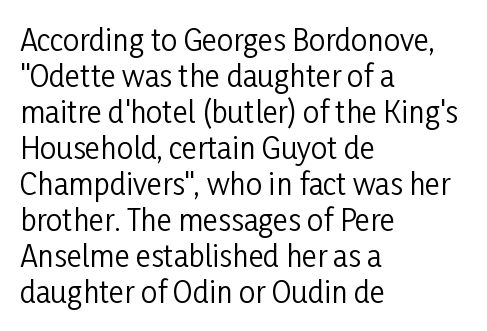
Q: Is the text bold? A: No.
Q: Is the text italic (slanted)? A: No, it is upright.
Q: Is the typeface a serif or a sans-serif typeface? A: Sans-serif.
Q: Is the text underlined? A: No.
Q: How is the paragraph aligned? A: Left-aligned.
Q: Is the spacing between letters normal or unusually wide? A: Normal.
Q: Width (condensed, normal, or wide)? A: Condensed.
Q: Stroke contrast? A: Low.
Q: x-height? A: Medium.
Q: Monospaced? A: No.
